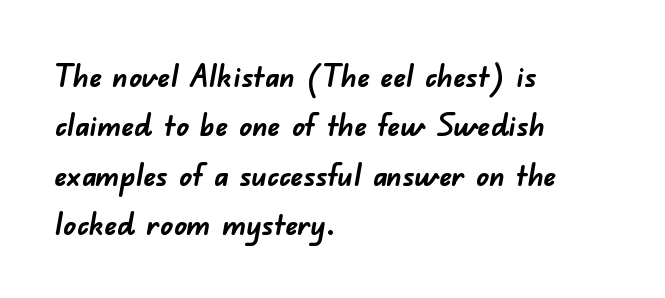
Q: Is the text bold? A: Yes.
Q: Is the typeface a serif or a sans-serif typeface? A: Sans-serif.
Q: Is the text underlined? A: No.
Q: How is the paragraph aligned? A: Left-aligned.
Q: Is the spacing between letters normal or unusually wide? A: Normal.
Q: Is the spacing between lines tight, normal or loose? A: Normal.
Q: Width (condensed, normal, or wide)? A: Normal.
Q: Stroke contrast? A: Low.
Q: x-height? A: Small.
Q: Monospaced? A: No.
